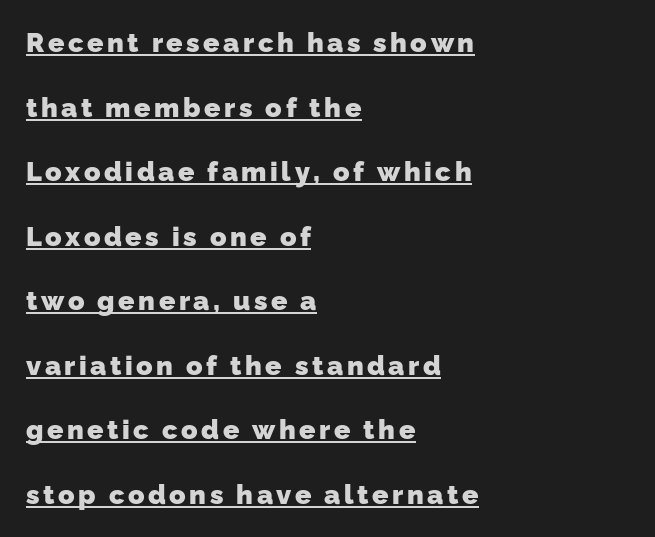
The image shows 27 px bold type; set left-aligned, loose line spacing (2.39x), underlined.
